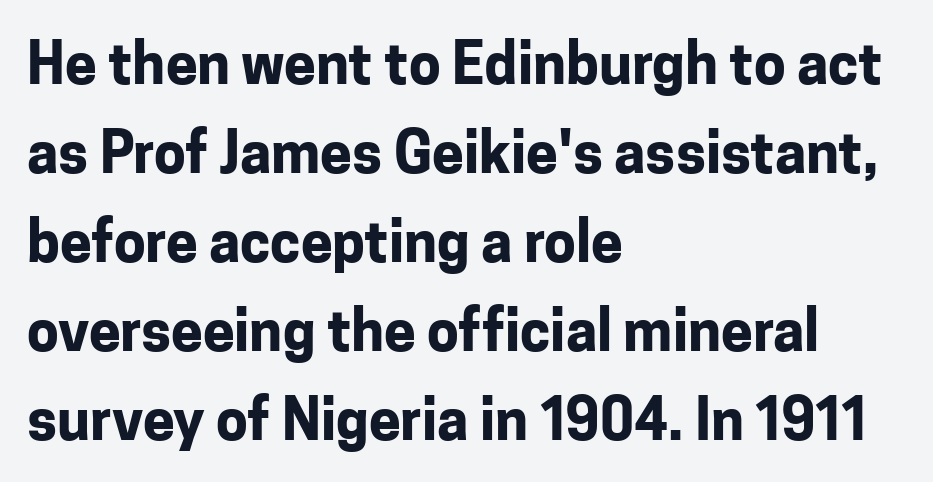
Observe the ordinary spacing: letters are neighbours, not strangers. The paragraph has a hard left edge and a soft right edge. Chunky letters — that's bold for sure. Style check: upright. The words here are not underlined. Does the type have serifs? No, each stem ends abruptly.
